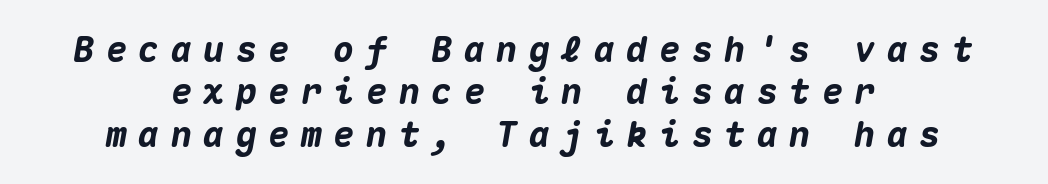
Set as a true bold cut, around the 700 mark. Yep, that's italic — everything's leaning. Short and long lines alike share a common midpoint. Rule under the text: the space is simply empty.
